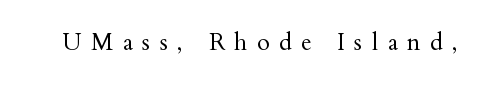
No word sits above an underline. No letter is thick-stroked: the sample isn't bold. The rendering inserts visible extra space after every character. A typesetter would mark this as roman, not italic.
